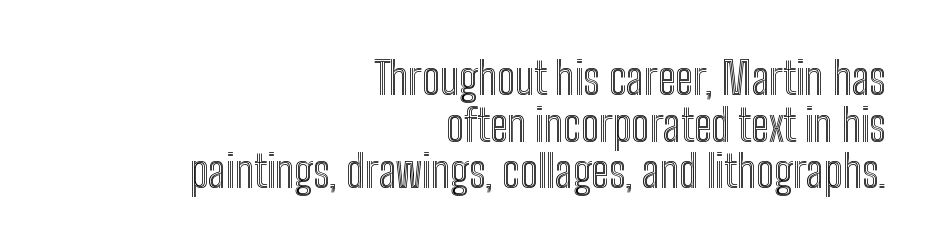
{"italic": "no", "width": "condensed", "x_height": "medium", "monospaced": "no", "underline": "no", "align": "right", "line_spacing": "tight", "line_spacing_ratio": 1.06, "letter_spacing": "normal", "letter_spacing_em": 0.0, "glyph_px": 44}
